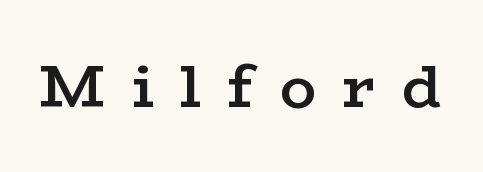
The image shows 60 px semibold, wide serif type, upright; set unusually wide letter spacing (+0.44 em), not underlined; low stroke contrast and a medium x-height.
